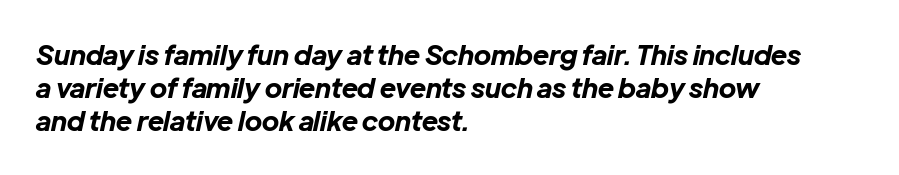
The image shows 27 px bold type, italic (leaning right); set left-aligned, line spacing 1.23x, normal letter spacing, not underlined.
